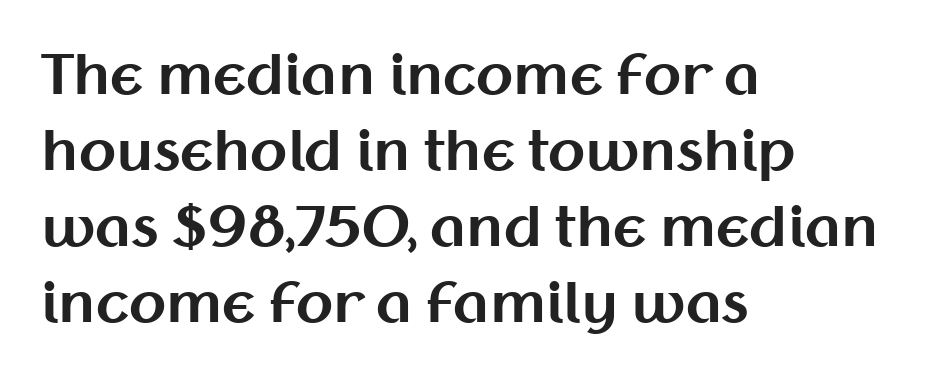
Q: Is the text bold? A: Yes.
Q: Is the text italic (slanted)? A: No, it is upright.
Q: Is the typeface a serif or a sans-serif typeface? A: Sans-serif.
Q: Is the text underlined? A: No.
Q: How is the paragraph aligned? A: Left-aligned.
Q: Is the spacing between letters normal or unusually wide? A: Normal.
Q: Is the spacing between lines tight, normal or loose? A: Normal.
Q: Width (condensed, normal, or wide)? A: Normal.
Q: Stroke contrast? A: Medium.
Q: x-height? A: Medium.
Q: Monospaced? A: No.
